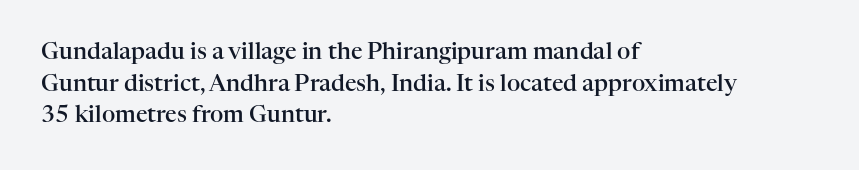
How would I describe the line gaps? Plain and ordinary. A fair bit of extra ink — the face is semibold, not bold. Check the space under the baseline: it is left empty. Style check: upright.
